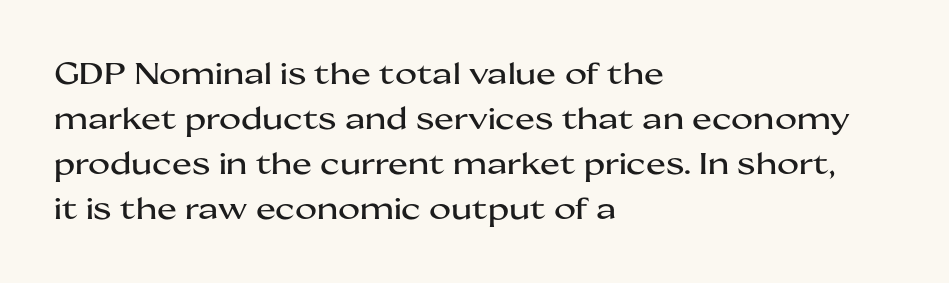
Just letters on the line, the space beneath them empty. Think of a printed novel: that variable character pitch is what you see here. Nothing unusual about the tracking: characters are spaced as the font intends. A roman cut, with each character standing at attention.
